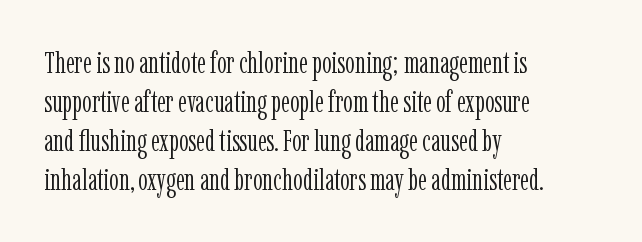
Q: Is the text bold? A: No.
Q: Is the text italic (slanted)? A: No, it is upright.
Q: Is the typeface a serif or a sans-serif typeface? A: Serif.
Q: Is the text underlined? A: No.
Q: How is the paragraph aligned? A: Left-aligned.
Q: Is the spacing between letters normal or unusually wide? A: Normal.
Q: Is the spacing between lines tight, normal or loose? A: Normal.
Q: Width (condensed, normal, or wide)? A: Condensed.
Q: Stroke contrast? A: Low.
Q: x-height? A: Medium.
Q: Monospaced? A: No.
